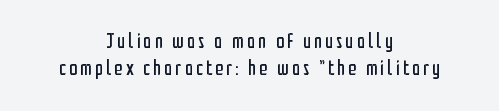
{"italic": "no", "bold": "no", "underline": "no", "align": "center", "line_spacing": "normal", "line_spacing_ratio": 1.28, "glyph_px": 21}
